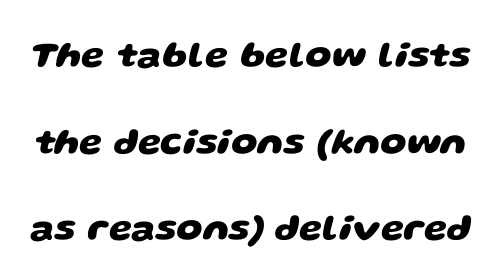
The image shows 37 px heavy, wide sans-serif type; set loose line spacing (2.34x), normal letter spacing, not underlined; low stroke contrast and a large x-height.
